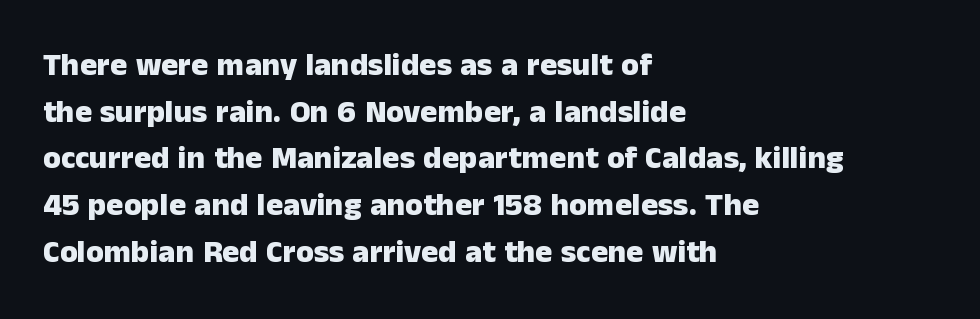
Compared with a centered layout, this one pins lines to the left instead. The type family on display is of the sans-serif kind. The specimen omits any rule beneath the text block's lines. Compared with typical paragraphs, the rows here are spaced about the same. Plenty of ink on the page — the face is bold.
